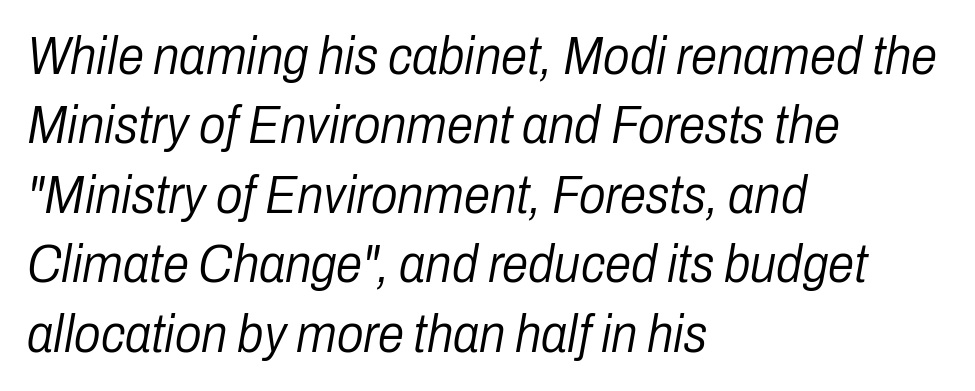
Default kerning and tracking; the words read as compact shapes. The space directly below the letters is spotless. Note the varied advance widths — an 'i' is clearly narrower than an 'm'. The characters are drawn with everyday or finer stroke widths. An italicized treatment has been applied to the whole sample.
